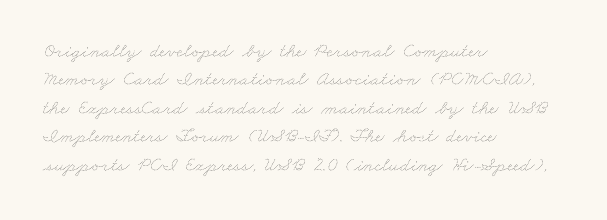
{"bold": "no", "underline": "no", "align": "left", "line_spacing": "normal", "line_spacing_ratio": 1.42, "letter_spacing": "normal", "letter_spacing_em": 0.0, "glyph_px": 20}
